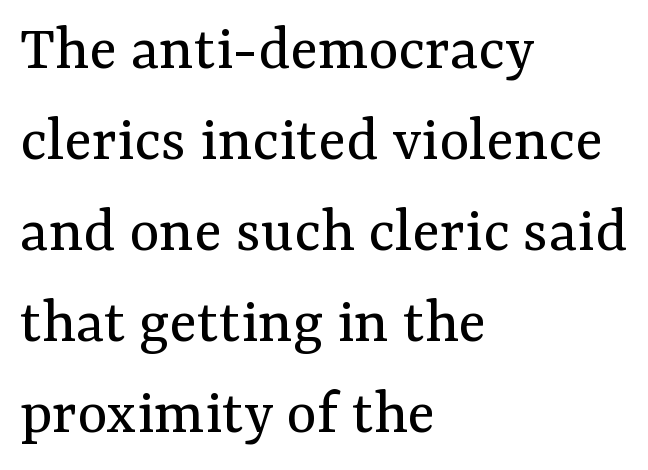
{"serif": "yes", "italic": "no", "bold": "no", "weight": "regular", "width": "normal", "stroke_contrast": "medium", "x_height": "medium", "monospaced": "no", "underline": "no", "align": "left", "line_spacing": "normal", "line_spacing_ratio": 1.4, "letter_spacing": "normal", "letter_spacing_em": 0.0, "glyph_px": 65}
